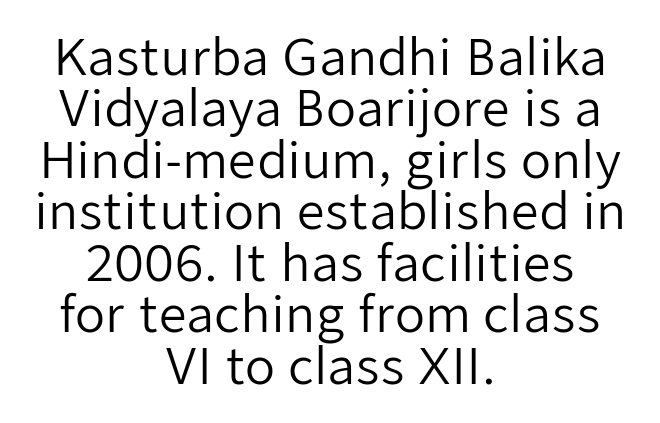
{"serif": "no", "italic": "no", "bold": "no", "weight": "regular", "width": "normal", "stroke_contrast": "low", "x_height": "medium", "monospaced": "no", "underline": "no", "align": "center", "line_spacing": "tight", "line_spacing_ratio": 1.05, "letter_spacing": "normal", "letter_spacing_em": 0.0, "glyph_px": 49}
